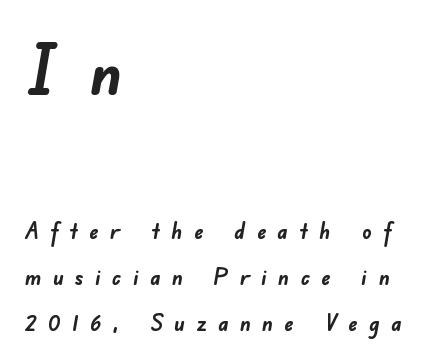
Q: Is the text bold? A: Yes.
Q: Is the typeface a serif or a sans-serif typeface? A: Sans-serif.
Q: Is the text underlined? A: No.
Q: How is the paragraph aligned? A: Left-aligned.
Q: Is the spacing between letters normal or unusually wide? A: Unusually wide.
Q: Is the spacing between lines tight, normal or loose? A: Loose.
Q: Which block of text is set in a larger size, the first (top) or the second (bottom)? A: The first (top) one.
Q: Width (condensed, normal, or wide)? A: Normal.
Q: Stroke contrast? A: Low.
Q: x-height? A: Small.
Q: Monospaced? A: No.
